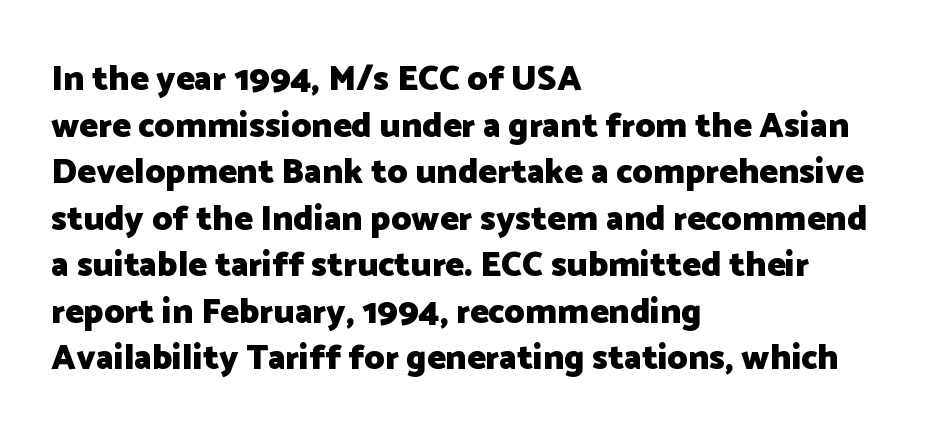
{"serif": "no", "italic": "no", "bold": "yes", "weight": "heavy", "width": "normal", "stroke_contrast": "low", "x_height": "medium", "monospaced": "no", "underline": "no", "align": "left", "line_spacing": "normal", "line_spacing_ratio": 1.33, "letter_spacing": "normal", "letter_spacing_em": 0.0, "glyph_px": 35}
